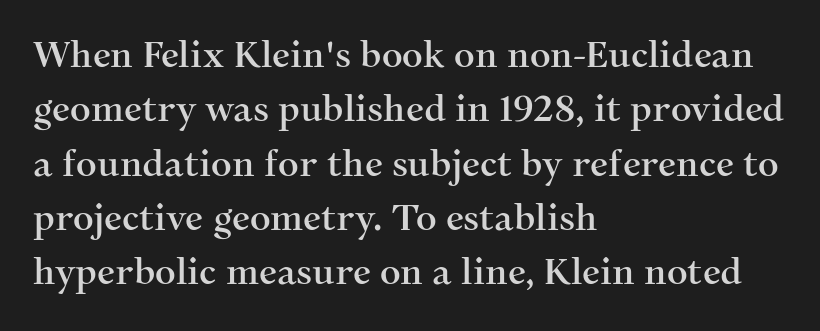
The image shows 36 px serif type, upright; set left-aligned, normal line spacing (1.51x), normal letter spacing, not underlined; medium stroke contrast and a medium x-height.
